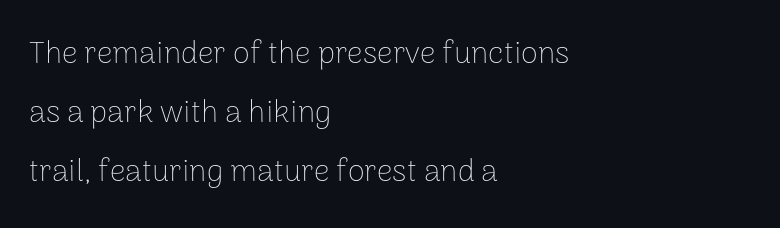
The image shows 31 px thin sans-serif type, upright; set left-aligned, loose line spacing (1.9x), normal letter spacing, not underlined; low stroke contrast and a medium x-height.
